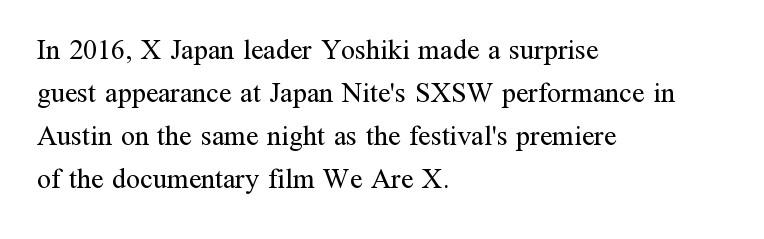
{"serif": "yes", "italic": "no", "bold": "no", "weight": "regular", "width": "normal", "stroke_contrast": "medium", "x_height": "medium", "monospaced": "no", "underline": "no", "align": "left", "line_spacing": "normal", "line_spacing_ratio": 1.53, "letter_spacing": "normal", "letter_spacing_em": 0.0, "glyph_px": 28}
